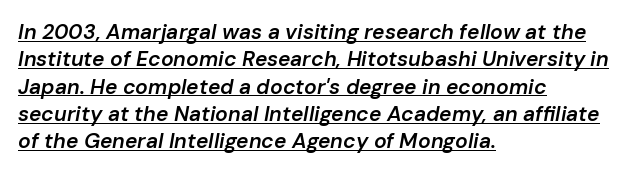
{"italic": "yes", "lean": "right", "slant_degrees": 10, "bold": "semi", "underline": "yes", "align": "left", "line_spacing": "normal", "line_spacing_ratio": 1.3, "letter_spacing": "normal", "letter_spacing_em": 0.0, "glyph_px": 21}
